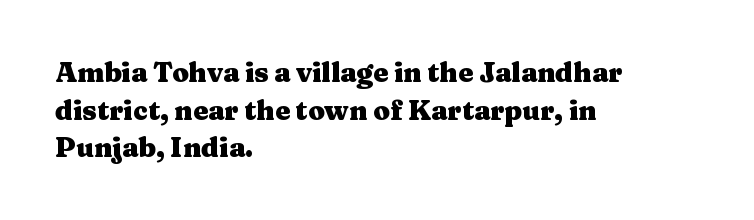
Q: Is the text bold? A: Yes.
Q: Is the text italic (slanted)? A: No, it is upright.
Q: Is the text underlined? A: No.
Q: How is the paragraph aligned? A: Left-aligned.
Q: Is the spacing between letters normal or unusually wide? A: Normal.
Q: Is the spacing between lines tight, normal or loose? A: Normal.
